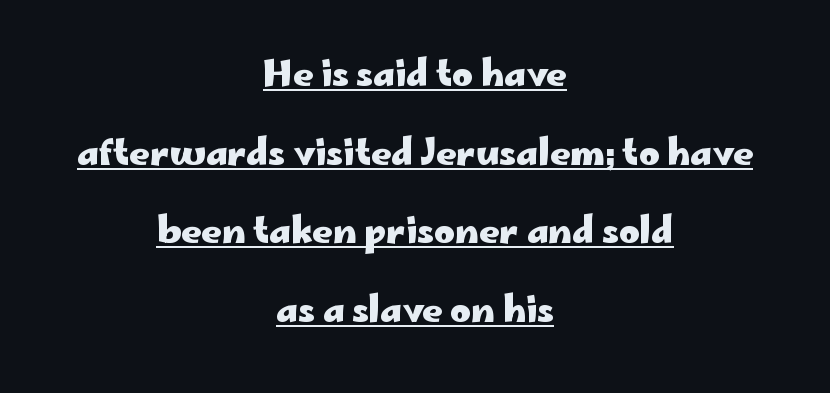
The image shows 35 px heavy, wide sans-serif type, upright; set centered, loose line spacing (2.25x), normal letter spacing, underlined; low stroke contrast and a small x-height.
